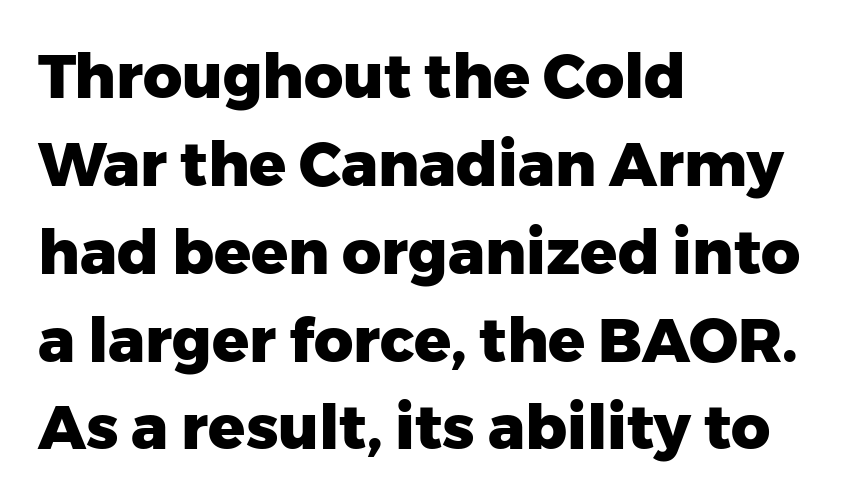
The image shows 61 px heavy sans-serif type, upright; set left-aligned, normal line spacing (1.44x), normal letter spacing, not underlined; low stroke contrast and a medium x-height.
